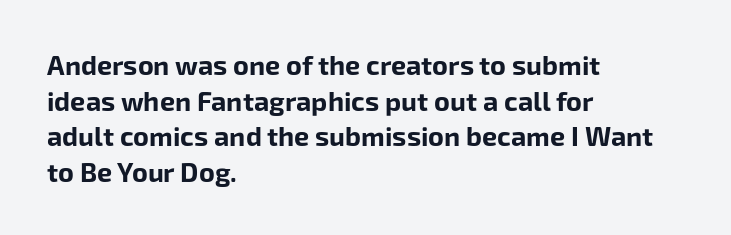
The image shows 27 px bold type, upright; set left-aligned, normal line spacing (1.32x), normal letter spacing, not underlined.
